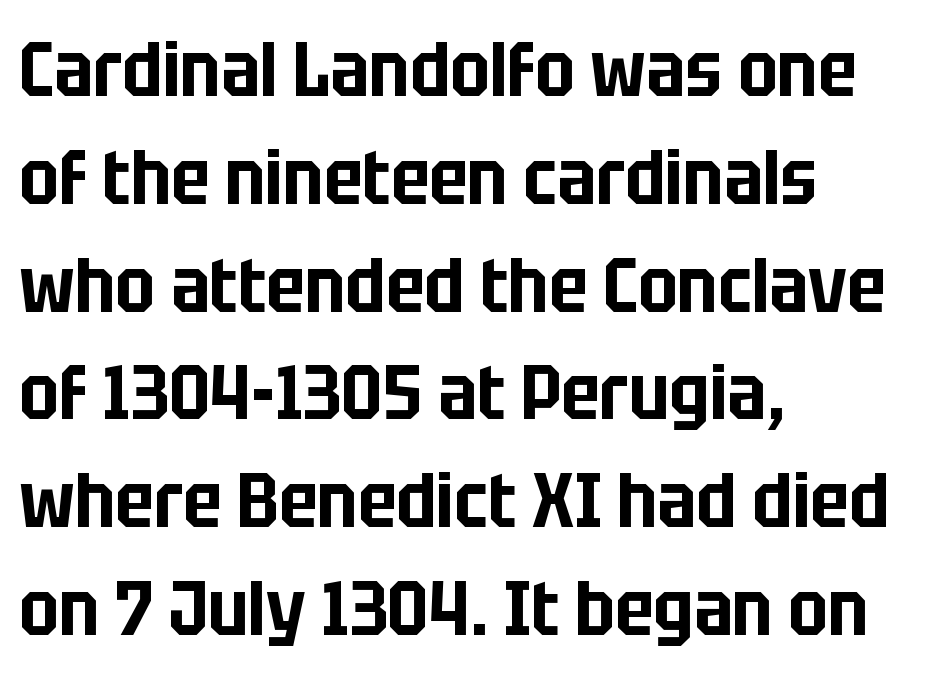
The image shows 77 px condensed sans-serif type, upright; set left-aligned, normal line spacing (1.4x), normal letter spacing, not underlined; low stroke contrast and a large x-height.
